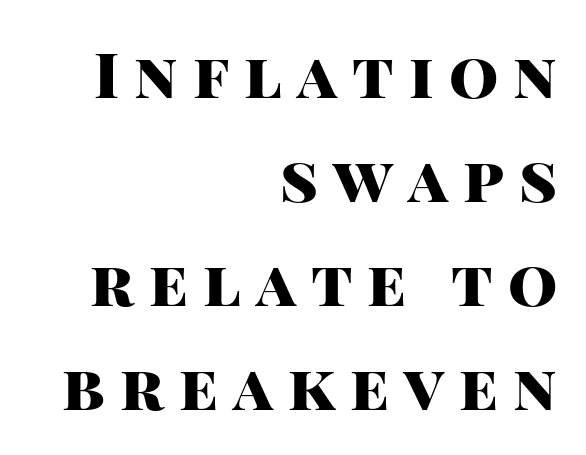
Q: Is the text bold? A: Yes.
Q: Is the text italic (slanted)? A: No, it is upright.
Q: Is the typeface a serif or a sans-serif typeface? A: Sans-serif.
Q: Is the text underlined? A: No.
Q: How is the paragraph aligned? A: Right-aligned.
Q: Is the spacing between letters normal or unusually wide? A: Unusually wide.
Q: Is the spacing between lines tight, normal or loose? A: Normal.
Q: Width (condensed, normal, or wide)? A: Normal.
Q: Stroke contrast? A: High.
Q: x-height? A: Large.
Q: Monospaced? A: No.
